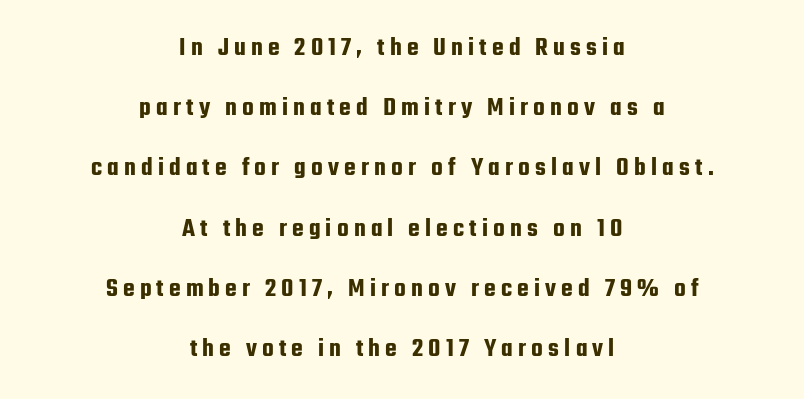
{"italic": "no", "underline": "no", "align": "center", "line_spacing": "loose", "line_spacing_ratio": 2.23, "glyph_px": 27}
